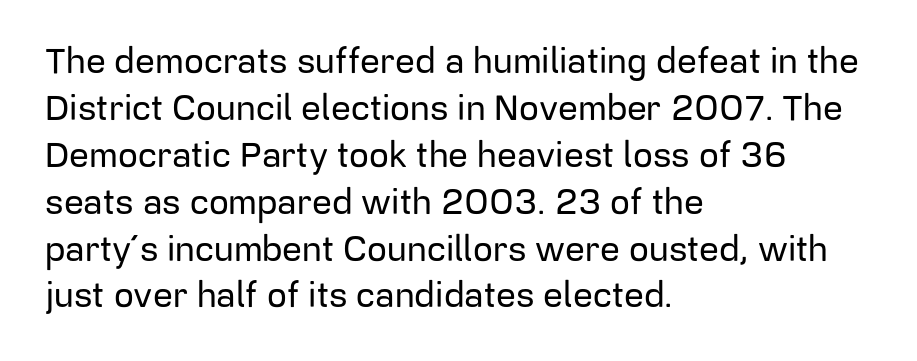
The image shows 35 px sans-serif type, upright; set left-aligned, normal line spacing (1.34x), normal letter spacing, not underlined; low stroke contrast and a medium x-height.
